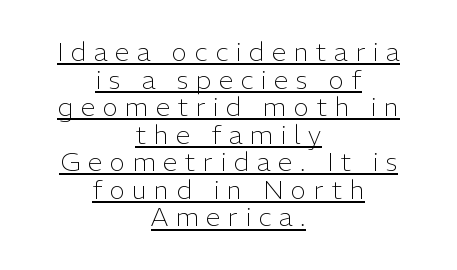
The image shows 26 px text type, upright; set centered, tight line spacing (1.06x), unusually wide letter spacing (+0.29 em), underlined.
